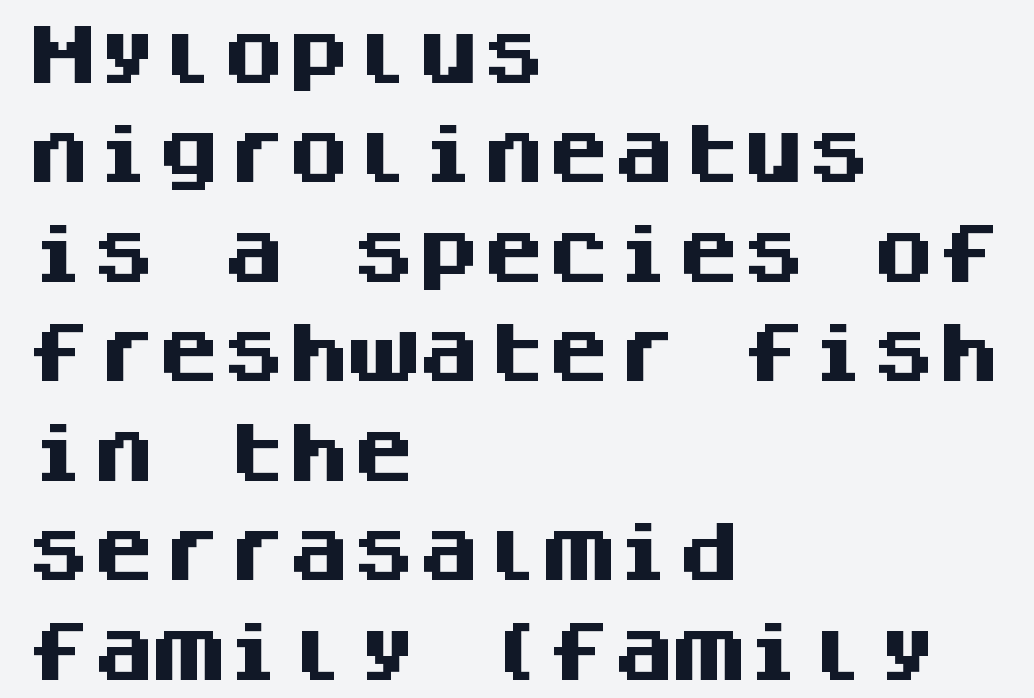
The image shows 65 px heavy sans-serif type, upright, monospaced; set left-aligned, normal line spacing (1.53x), normal letter spacing, not underlined; medium stroke contrast and a large x-height.
